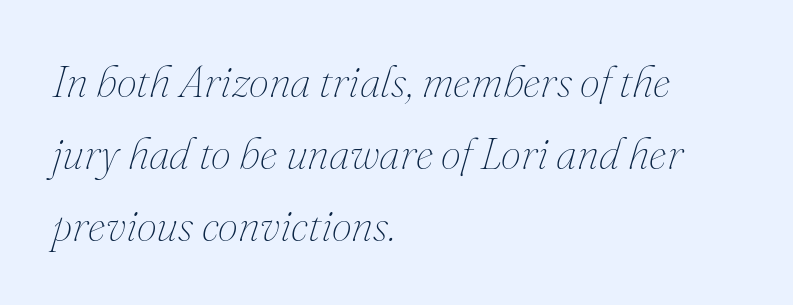
The passage is arranged the way most books set body copy — flush left. Just letters on the line, the space beneath them empty. Proportional: the letters do not fall into vertical columns. A typesetter would call this zero additional tracking. The passage shown stacks its lines at a standard gap. The weight would be labelled regular, book, light, or lighter still.
